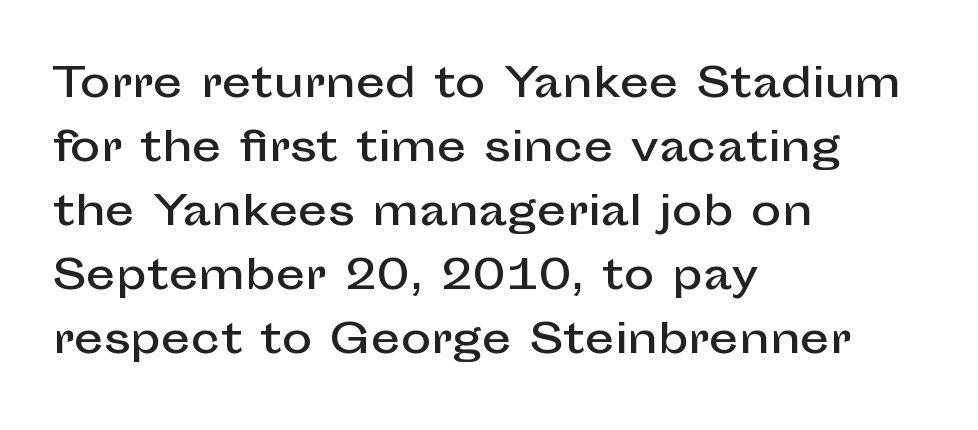
Q: Is the text italic (slanted)? A: No, it is upright.
Q: Is the typeface a serif or a sans-serif typeface? A: Sans-serif.
Q: Is the text underlined? A: No.
Q: How is the paragraph aligned? A: Left-aligned.
Q: Is the spacing between letters normal or unusually wide? A: Normal.
Q: Is the spacing between lines tight, normal or loose? A: Normal.
Q: Width (condensed, normal, or wide)? A: Normal.
Q: Stroke contrast? A: Low.
Q: x-height? A: Medium.
Q: Monospaced? A: No.
